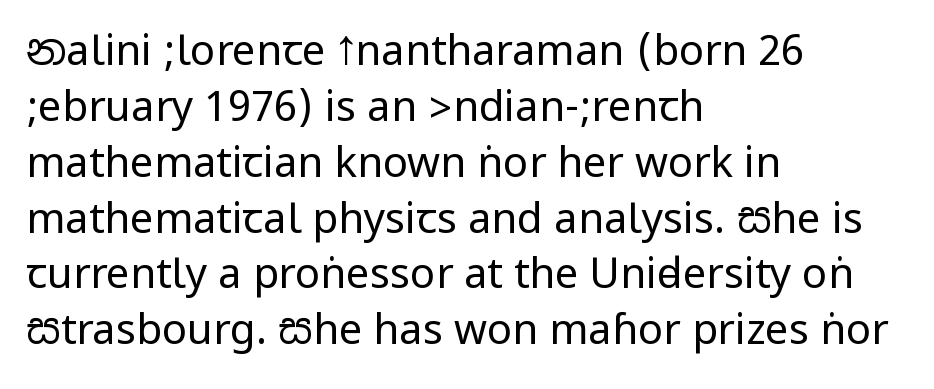
Q: Is the text bold? A: No.
Q: Is the text italic (slanted)? A: No, it is upright.
Q: Is the typeface a serif or a sans-serif typeface? A: Sans-serif.
Q: Is the text underlined? A: No.
Q: How is the paragraph aligned? A: Left-aligned.
Q: Is the spacing between letters normal or unusually wide? A: Normal.
Q: Is the spacing between lines tight, normal or loose? A: Normal.
Q: Width (condensed, normal, or wide)? A: Condensed.
Q: Stroke contrast? A: Low.
